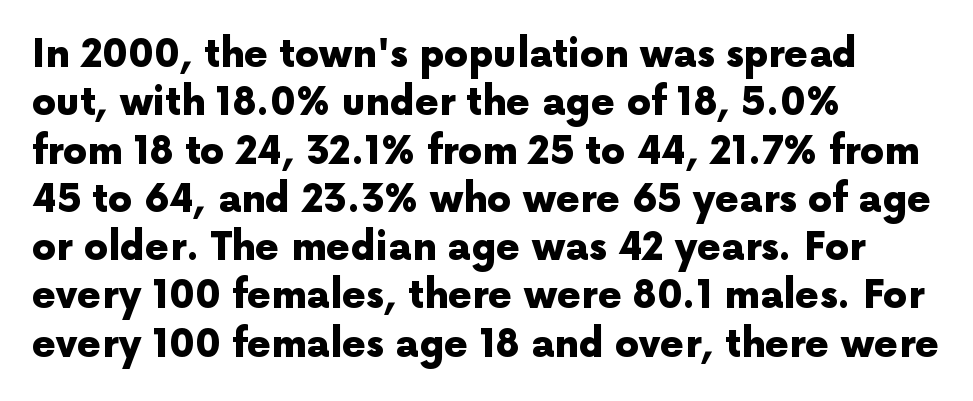
Q: Is the text bold? A: Yes.
Q: Is the text italic (slanted)? A: No, it is upright.
Q: Is the typeface a serif or a sans-serif typeface? A: Sans-serif.
Q: Is the text underlined? A: No.
Q: How is the paragraph aligned? A: Left-aligned.
Q: Is the spacing between letters normal or unusually wide? A: Normal.
Q: Is the spacing between lines tight, normal or loose? A: Normal.
Q: Width (condensed, normal, or wide)? A: Normal.
Q: x-height? A: Medium.
Q: Monospaced? A: No.
